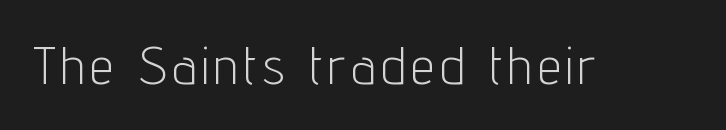
The image shows 53 px light, condensed sans-serif type, upright; set not underlined; low stroke contrast and a medium x-height.
